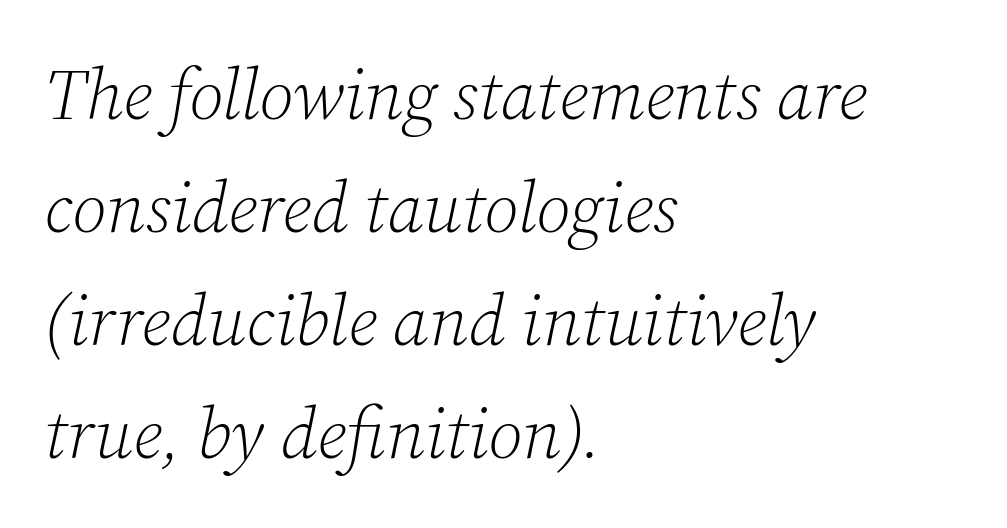
The image shows 72 px light serif type, italic (leaning right); set left-aligned, normal line spacing (1.57x), normal letter spacing, not underlined; low stroke contrast and a medium x-height.
